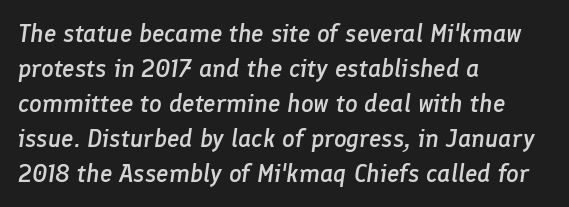
These lines keep a tight, regular rhythm from letter to letter. Is the type slanted? Yes — the strokes lean at a clear angle. Each row of text sits above clean, open space. Typographic density is moderately raised because the face is semibold. The leading is moderate, giving the passage an even texture. Alignment: flush left.
